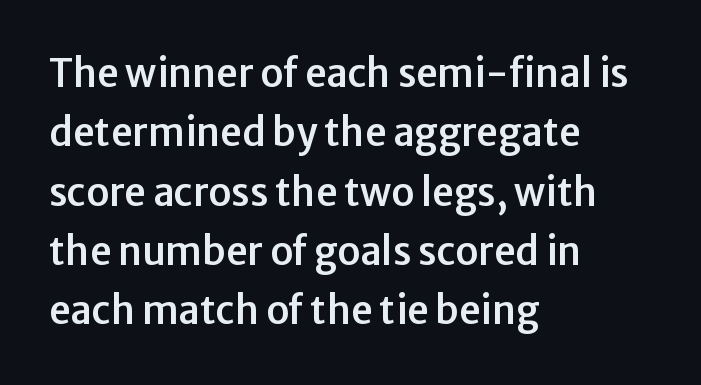
The image shows 38 px sans-serif type, upright; set left-aligned, normal line spacing (1.56x), normal letter spacing, not underlined; low stroke contrast and a medium x-height.
